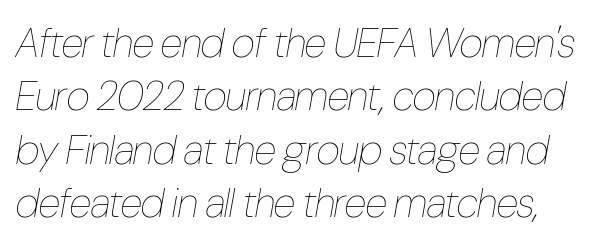
The image shows 41 px thin, condensed type, italic (leaning right); set normal line spacing (1.3x), normal letter spacing, not underlined; low stroke contrast and a medium x-height.
